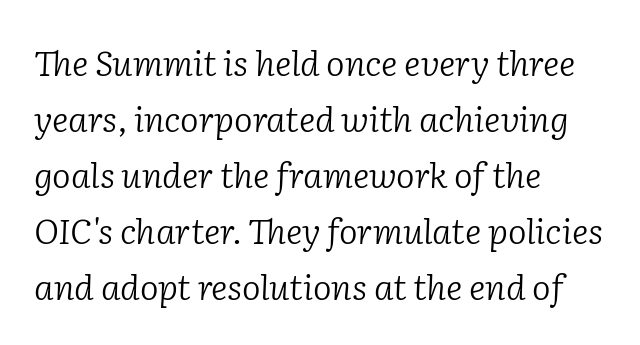
{"serif": "yes", "italic": "yes", "lean": "right", "slant_degrees": 2, "bold": "no", "weight": "light", "width": "normal", "stroke_contrast": "low", "x_height": "medium", "monospaced": "no", "underline": "no", "align": "left", "line_spacing": "normal", "line_spacing_ratio": 1.6, "letter_spacing": "normal", "letter_spacing_em": 0.0, "glyph_px": 35}
